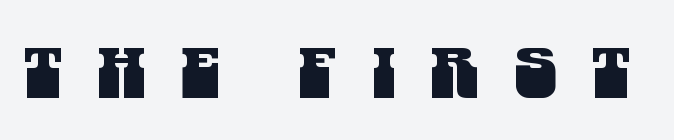
The face used here is proportionally spaced, like ordinary book or web type. Words float on clear page, feet unadorned. The type is letterspaced generously, with wide tracking. What kind of face is this? One without serifs — a sans.
